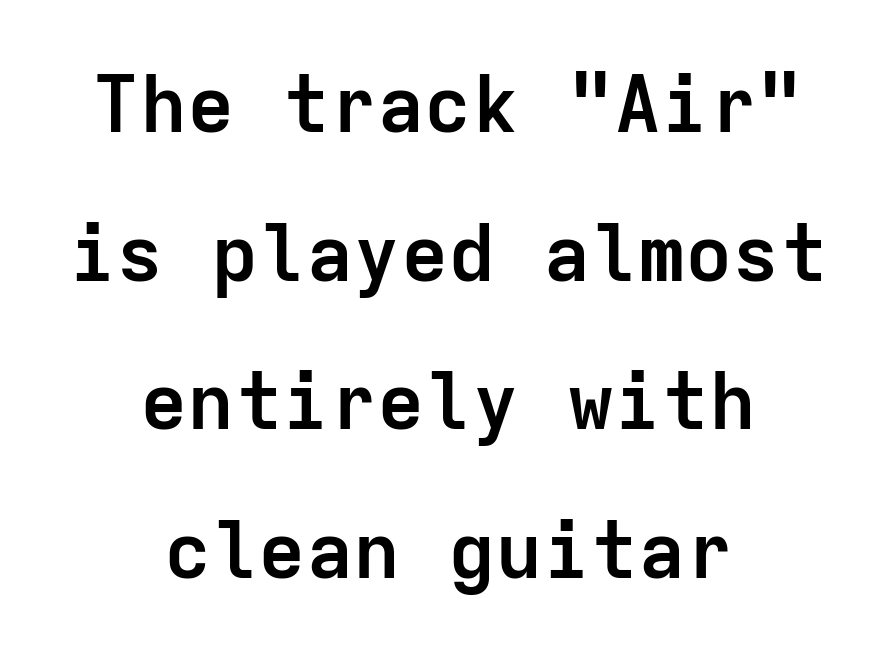
Q: Is the text bold? A: Yes.
Q: Is the text italic (slanted)? A: No, it is upright.
Q: Is the typeface a serif or a sans-serif typeface? A: Sans-serif.
Q: Is the text underlined? A: No.
Q: How is the paragraph aligned? A: Centered.
Q: Is the spacing between letters normal or unusually wide? A: Normal.
Q: Width (condensed, normal, or wide)? A: Normal.
Q: Stroke contrast? A: Low.
Q: x-height? A: Medium.
Q: Monospaced? A: Yes.
